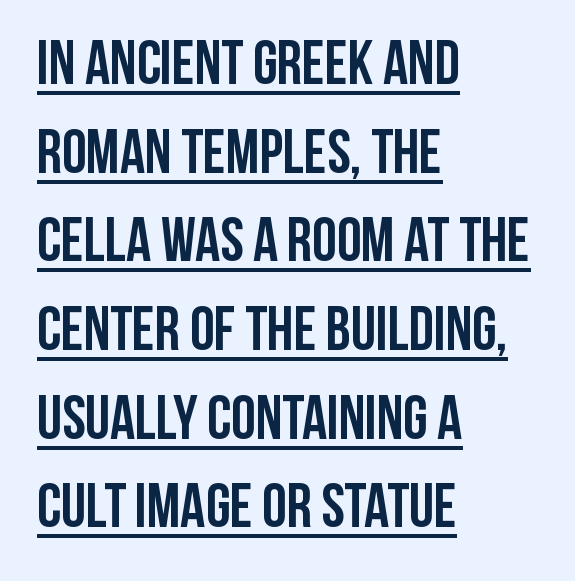
Q: Is the text bold? A: Yes.
Q: Is the text italic (slanted)? A: No, it is upright.
Q: Is the typeface a serif or a sans-serif typeface? A: Sans-serif.
Q: Is the text underlined? A: Yes.
Q: How is the paragraph aligned? A: Left-aligned.
Q: Is the spacing between letters normal or unusually wide? A: Normal.
Q: Is the spacing between lines tight, normal or loose? A: Normal.
Q: Width (condensed, normal, or wide)? A: Condensed.
Q: Stroke contrast? A: Low.
Q: x-height? A: Large.
Q: Monospaced? A: No.
